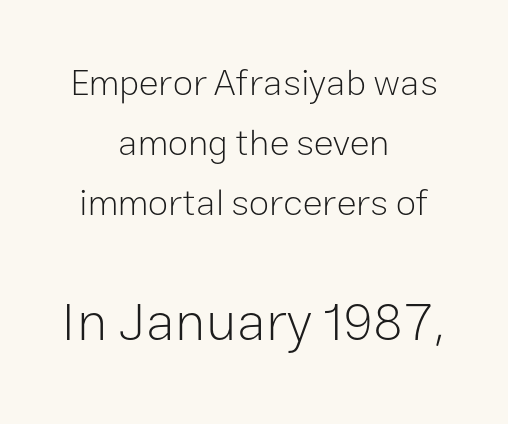
Font category for this specimen: sans-serif. Inter-character spacing is left at the font's built-in metrics. Both edges are ragged and mirror each other, which tells us the setting is centered. Normally led — the rows are evenly, conventionally spaced.
